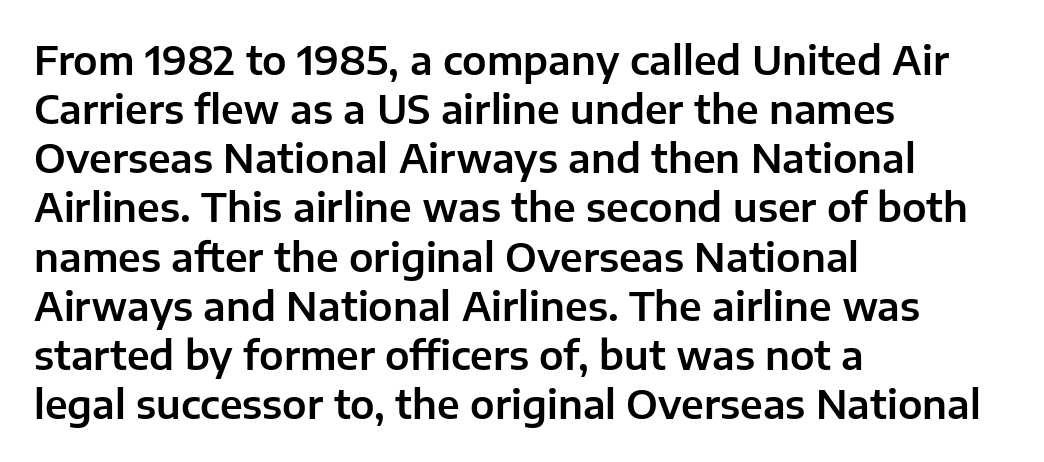
The image shows 39 px sans-serif type, upright; set left-aligned, normal line spacing (1.26x), normal letter spacing, not underlined; low stroke contrast and a medium x-height.
